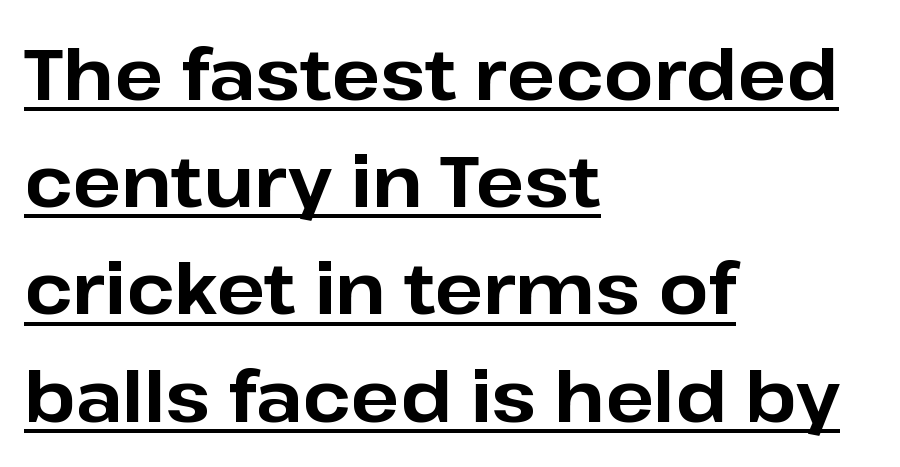
Letterform terminals end flat and unadorned throughout the passage. Quick note: not italic, upright. How would I describe the line gaps? Plain and ordinary. Leftover space on each line is placed entirely after the last word. How are the letters spaced? Ordinarily, with no added tracking. These lines carry a lot of weight — the face is fully bold.
